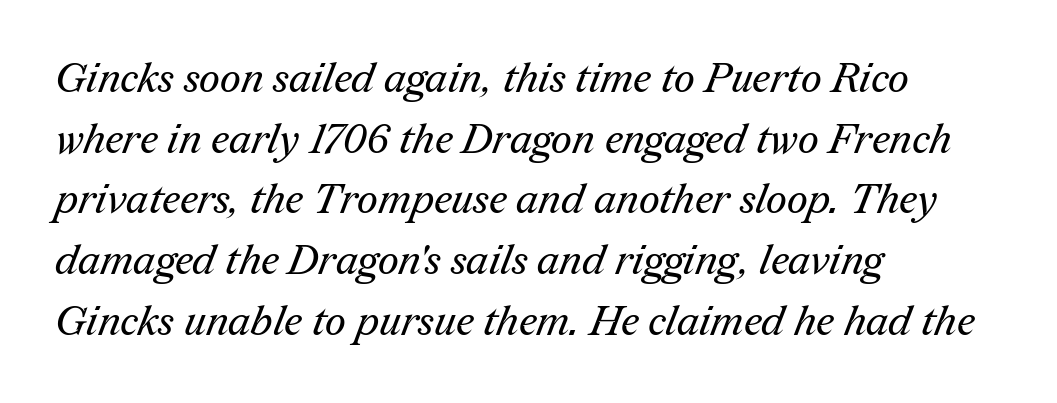
{"serif": "yes", "bold": "no", "weight": "regular", "width": "normal", "stroke_contrast": "medium", "x_height": "medium", "monospaced": "no", "underline": "no", "align": "left", "line_spacing": "normal", "line_spacing_ratio": 1.48, "letter_spacing": "normal", "letter_spacing_em": 0.0, "glyph_px": 41}
